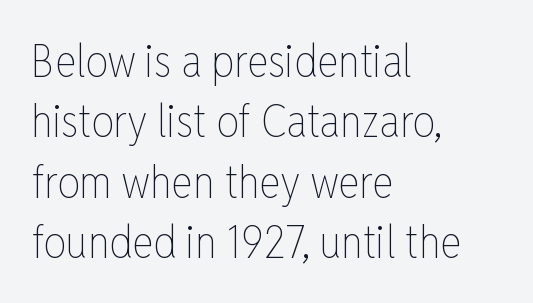
The image shows 45 px thin, condensed type, upright; set left-aligned, normal line spacing (1.34x), normal letter spacing, not underlined; low stroke contrast and a medium x-height.
